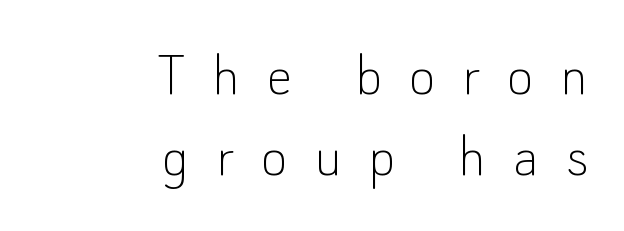
{"serif": "no", "italic": "no", "bold": "no", "weight": "thin", "width": "normal", "stroke_contrast": "low", "x_height": "small", "monospaced": "no", "underline": "no", "align": "right", "line_spacing": "normal", "line_spacing_ratio": 1.26, "letter_spacing": "wide", "letter_spacing_em": 0.42, "glyph_px": 64}
